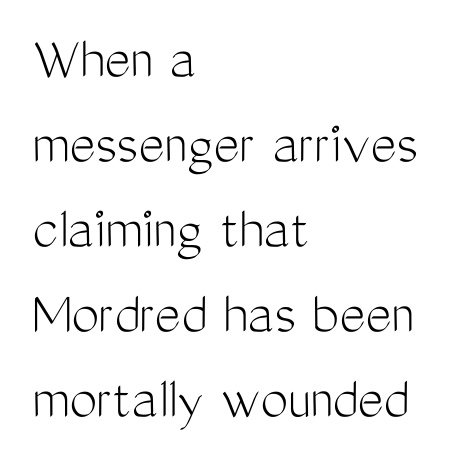
The image shows 62 px light, condensed sans-serif type, upright; set left-aligned, normal line spacing (1.37x), normal letter spacing, not underlined; medium stroke contrast and a medium x-height.
